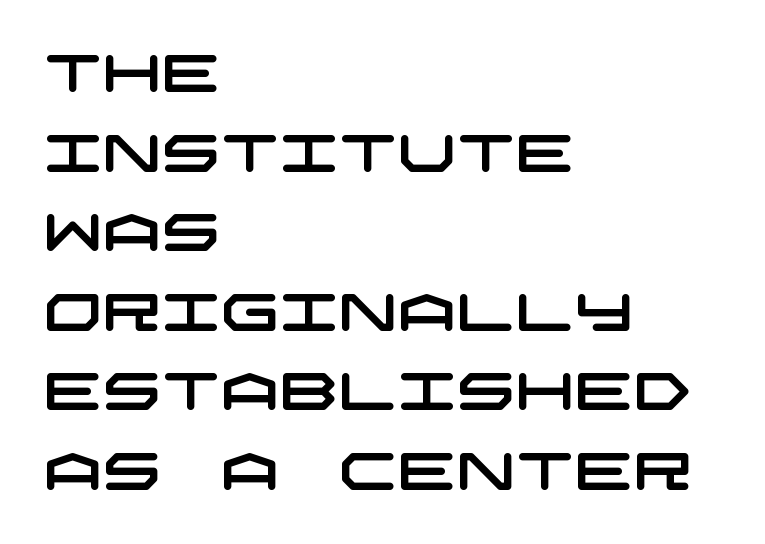
{"serif": "no", "width": "wide", "stroke_contrast": "low", "x_height": "large", "underline": "no", "align": "left", "line_spacing": "normal", "line_spacing_ratio": 1.53, "letter_spacing": "normal", "letter_spacing_em": 0.0, "glyph_px": 52}
